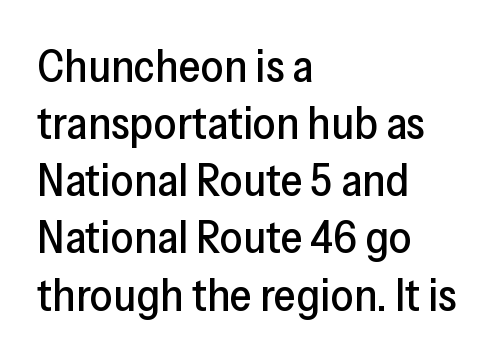
{"serif": "no", "italic": "no", "width": "normal", "stroke_contrast": "low", "x_height": "medium", "monospaced": "no", "underline": "no", "align": "left", "line_spacing": "normal", "line_spacing_ratio": 1.27, "letter_spacing": "normal", "letter_spacing_em": 0.0, "glyph_px": 45}
